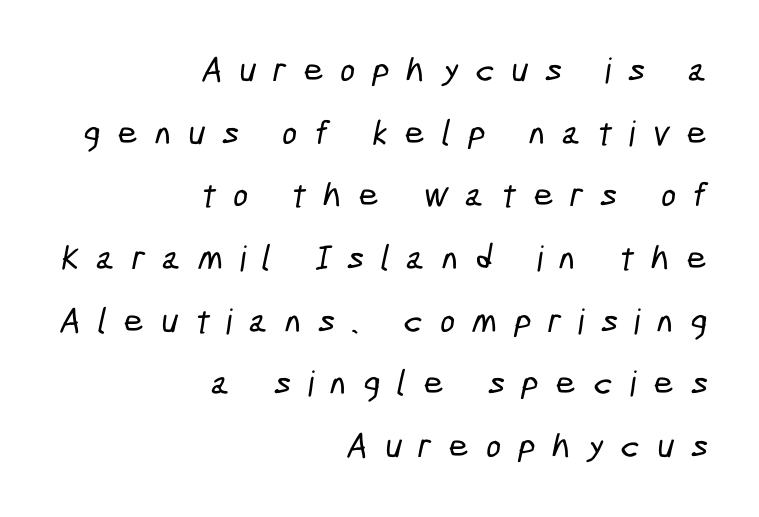
Loose tracking; the words dissolve into strings of separated letters. Typeset ragged left — the right edge is the straight one. A bare baseline throughout the passage. Each letter keeps its own natural width here, so spacing adapts to shape.
